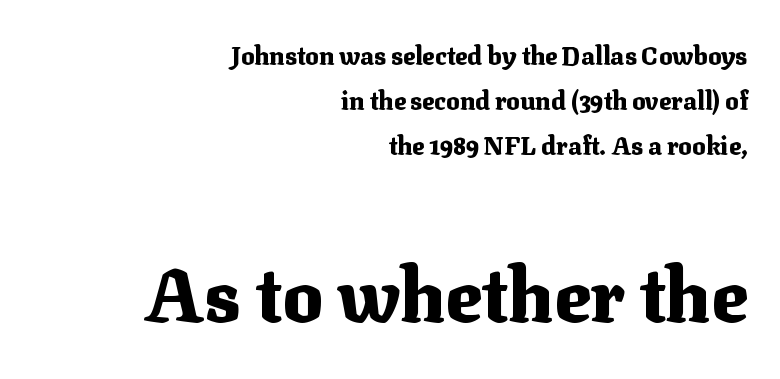
Little horizontal feet cap the strokes, marking this as serif type. Compare the two chunks: the lower has the greater cap height. If you drew a ruler down the right edge, every line would touch it. The characters look thick and weighty, a clear bold. Ascenders rise straight up at ninety degrees.
